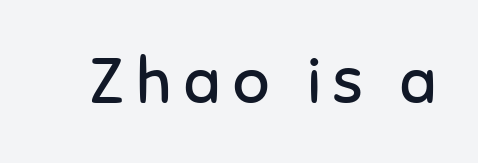
Here the designer chose a conventional face with non-uniform glyph widths. Ordinary non-slanted type is in use. Bare-footed words on every line. No feet cap the strokes, marking this as sans-serif type. On a weight scale, this lands at 450 or below.
